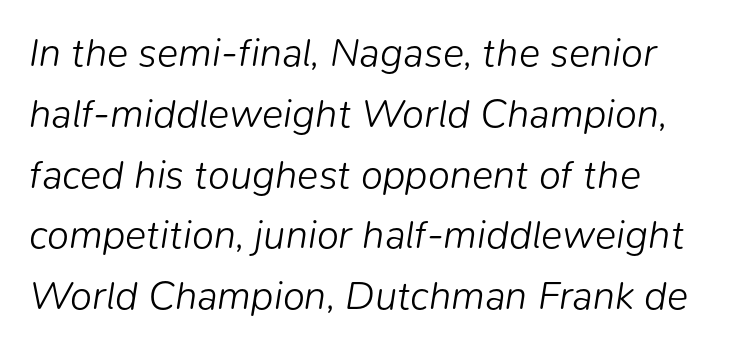
{"italic": "yes", "lean": "right", "slant_degrees": 9, "bold": "no", "weight": "light", "width": "normal", "stroke_contrast": "low", "x_height": "medium", "monospaced": "no", "underline": "no", "align": "left", "line_spacing": "normal", "line_spacing_ratio": 1.52, "letter_spacing": "normal", "letter_spacing_em": 0.0, "glyph_px": 40}
